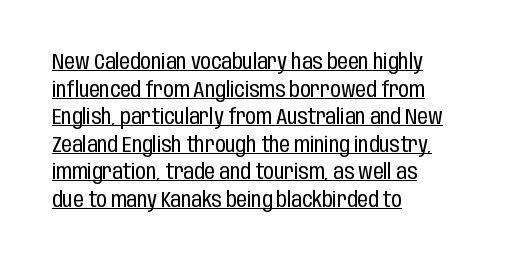
Q: Is the text bold? A: No.
Q: Is the text italic (slanted)? A: No, it is upright.
Q: Is the text underlined? A: Yes.
Q: How is the paragraph aligned? A: Left-aligned.
Q: Is the spacing between letters normal or unusually wide? A: Normal.
Q: Is the spacing between lines tight, normal or loose? A: Normal.
